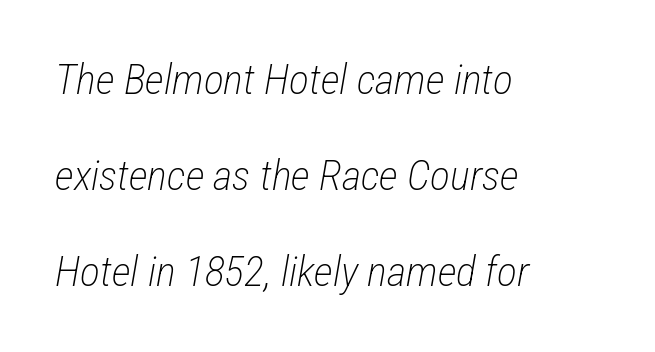
The image shows 42 px light, condensed type, italic (leaning right); set left-aligned, loose line spacing (2.28x), normal letter spacing, not underlined; low stroke contrast and a medium x-height.
